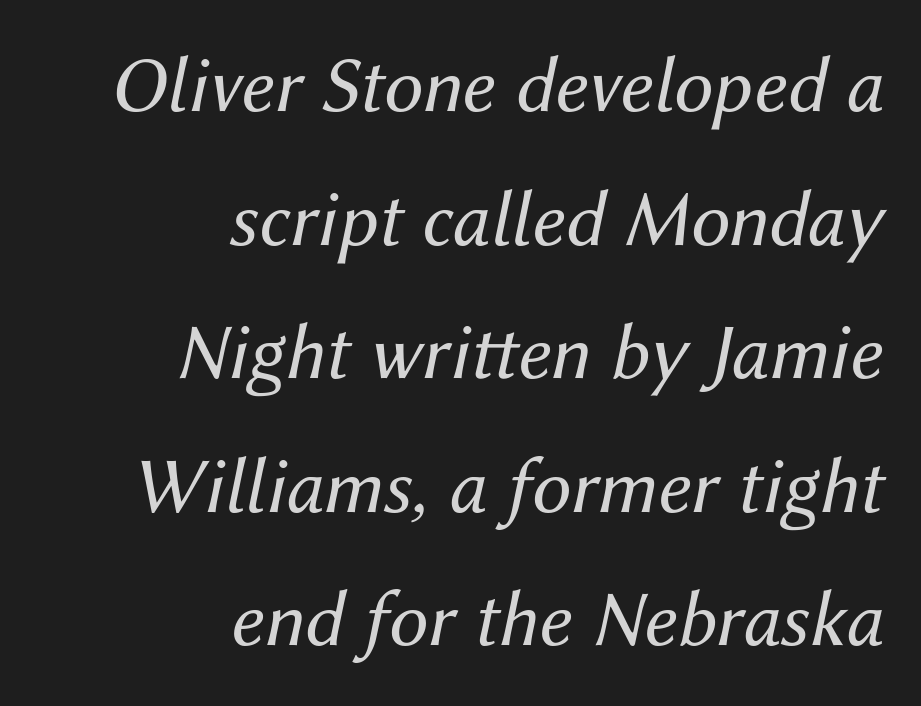
Any mark beneath the type? The region is blank. This is not heavy type; no bold has been used. Spacing verdict: proportional, widths tailored to each character. Does the lettering tilt? It does — this is italic.
